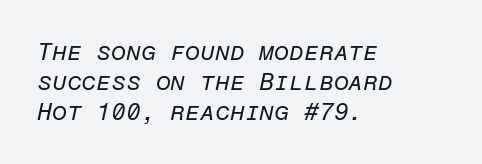
{"italic": "yes", "lean": "right", "slant_degrees": 12, "bold": "no", "underline": "no", "align": "left", "line_spacing": "normal", "line_spacing_ratio": 1.26, "letter_spacing": "normal", "letter_spacing_em": 0.0, "glyph_px": 24}
